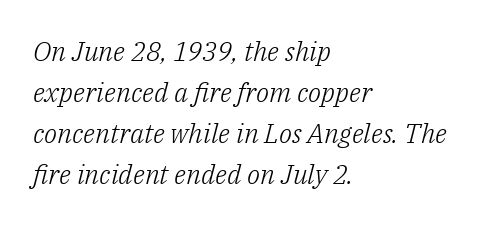
The image shows 27 px text type, italic (leaning right); set left-aligned, normal line spacing (1.52x), normal letter spacing, not underlined.
